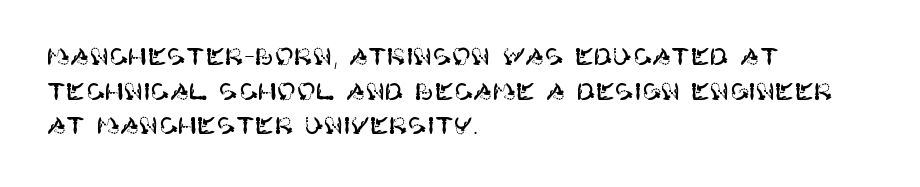
{"italic": "no", "underline": "no", "align": "left", "line_spacing": "normal", "line_spacing_ratio": 1.51, "letter_spacing": "normal", "letter_spacing_em": 0.0, "glyph_px": 23}
